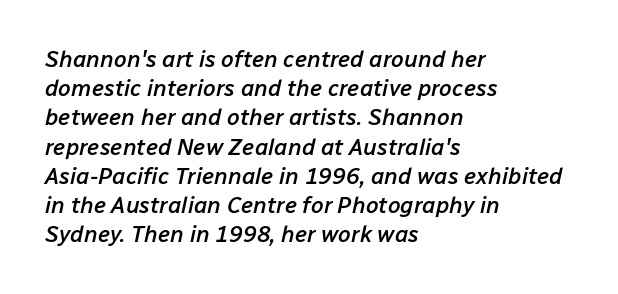
Q: Is the text bold? A: Semi-bold.
Q: Is the text italic (slanted)? A: Yes, it leans right by about 12 degrees.
Q: Is the text underlined? A: No.
Q: How is the paragraph aligned? A: Left-aligned.
Q: Is the spacing between letters normal or unusually wide? A: Normal.
Q: Is the spacing between lines tight, normal or loose? A: Normal.
